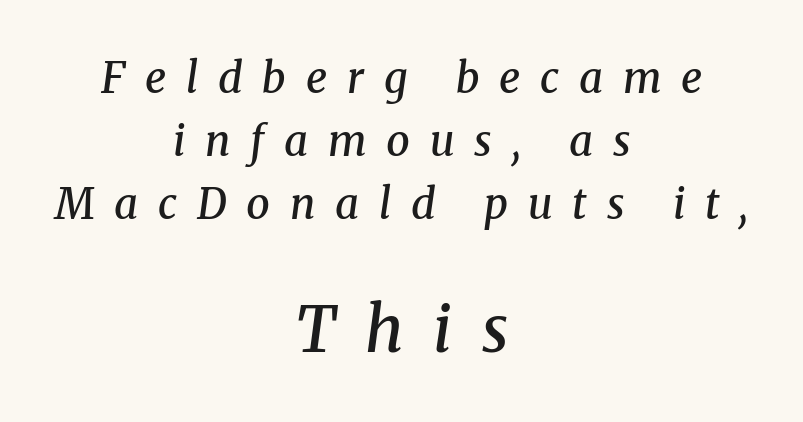
{"serif": "yes", "italic": "yes", "lean": "right", "slant_degrees": 8, "bold": "semi", "weight": "semibold", "width": "normal", "stroke_contrast": "medium", "x_height": "medium", "monospaced": "no", "underline": "no", "align": "center", "line_spacing": "normal", "line_spacing_ratio": 1.5, "letter_spacing": "wide", "letter_spacing_em": 0.47, "larger_block": "second", "size_ratio": 1.5, "glyph_px": 63}
